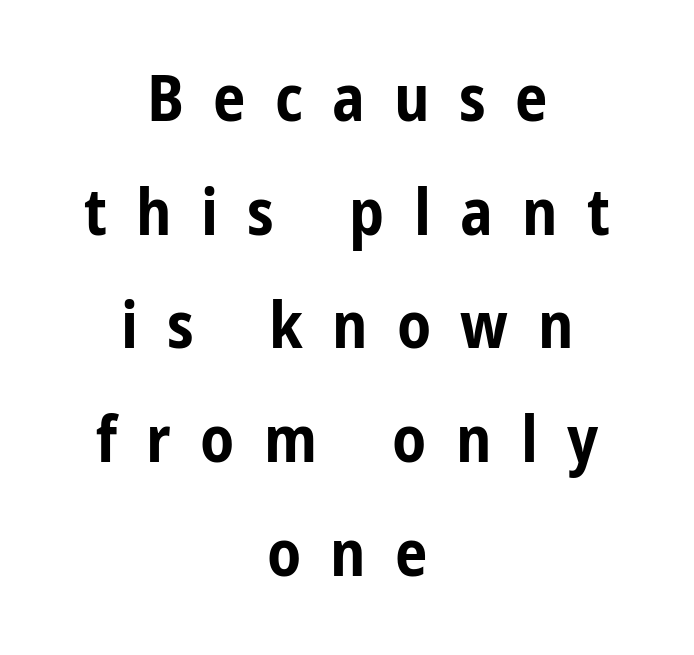
The image shows 65 px bold, condensed sans-serif type, upright; set centered, line spacing 1.75x, unusually wide letter spacing (+0.45 em), not underlined; low stroke contrast and a medium x-height.
